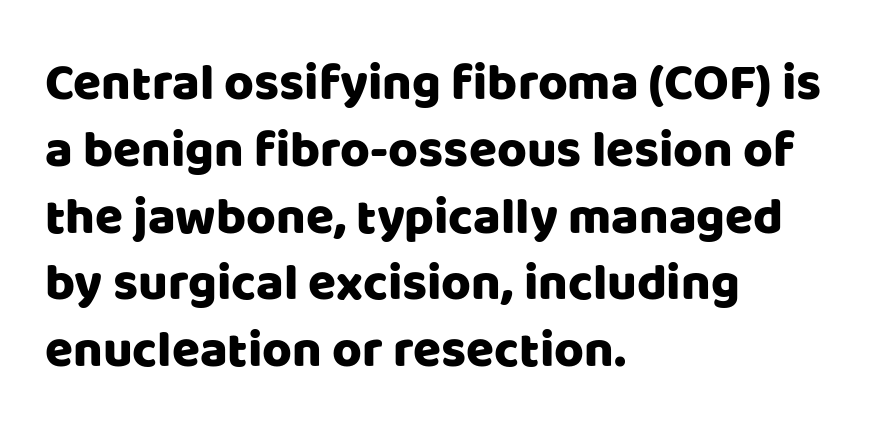
{"serif": "no", "italic": "no", "width": "normal", "stroke_contrast": "low", "x_height": "large", "monospaced": "no", "underline": "no", "align": "left", "line_spacing": "normal", "line_spacing_ratio": 1.31, "letter_spacing": "normal", "letter_spacing_em": 0.0, "glyph_px": 51}
